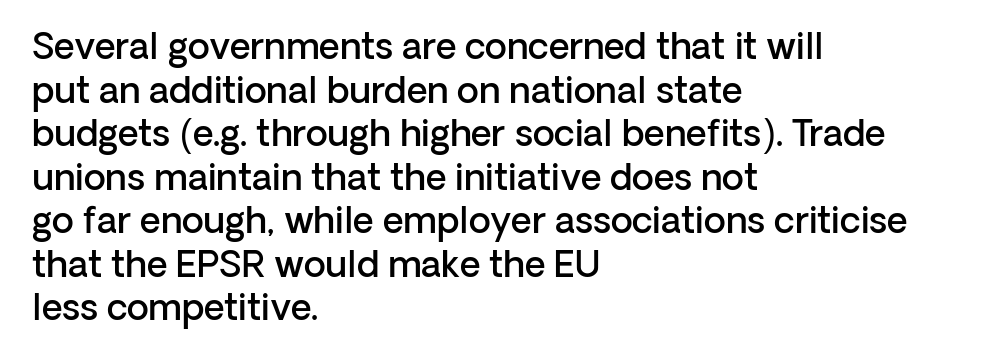
The image shows 36 px semibold sans-serif type, upright; set left-aligned, line spacing 1.21x, normal letter spacing, not underlined; low stroke contrast and a medium x-height.
